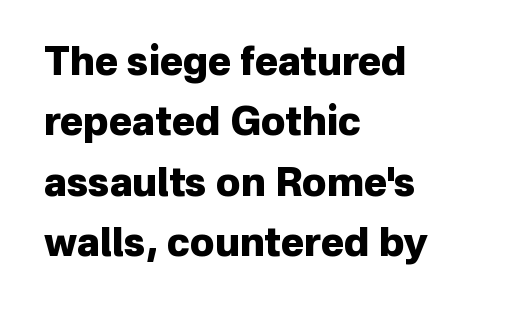
Q: Is the text bold? A: Yes.
Q: Is the text italic (slanted)? A: No, it is upright.
Q: Is the typeface a serif or a sans-serif typeface? A: Sans-serif.
Q: Is the text underlined? A: No.
Q: How is the paragraph aligned? A: Left-aligned.
Q: Is the spacing between letters normal or unusually wide? A: Normal.
Q: Is the spacing between lines tight, normal or loose? A: Normal.
Q: Width (condensed, normal, or wide)? A: Normal.
Q: Stroke contrast? A: Low.
Q: x-height? A: Medium.
Q: Monospaced? A: No.
